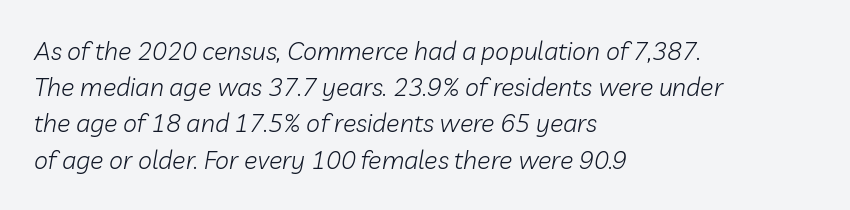
{"italic": "yes", "lean": "right", "slant_degrees": 10, "bold": "no", "underline": "no", "align": "left", "line_spacing": "normal", "line_spacing_ratio": 1.45, "letter_spacing": "normal", "letter_spacing_em": 0.0, "glyph_px": 25}
